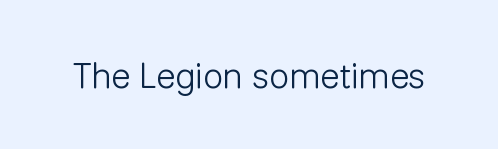
{"serif": "no", "italic": "no", "bold": "no", "weight": "light", "width": "normal", "stroke_contrast": "low", "x_height": "medium", "monospaced": "no", "underline": "no", "letter_spacing": "normal", "letter_spacing_em": 0.0, "glyph_px": 36}
